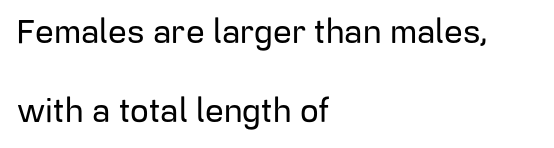
The image shows 33 px sans-serif type, upright; set left-aligned, loose line spacing (2.4x), normal letter spacing, not underlined; low stroke contrast and a medium x-height.
